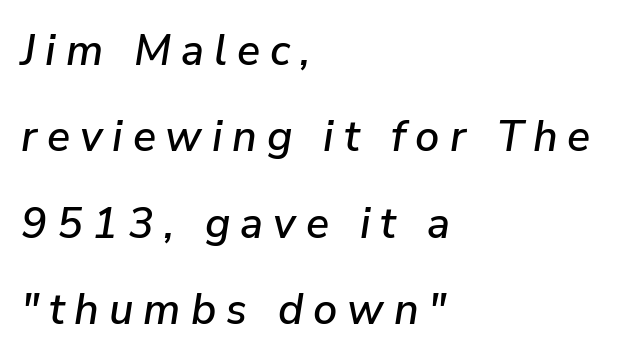
{"italic": "yes", "lean": "right", "slant_degrees": 9, "width": "normal", "stroke_contrast": "low", "x_height": "medium", "monospaced": "no", "underline": "no", "align": "left", "line_spacing": "loose", "line_spacing_ratio": 2.01, "letter_spacing": "wide", "letter_spacing_em": 0.23, "glyph_px": 43}
